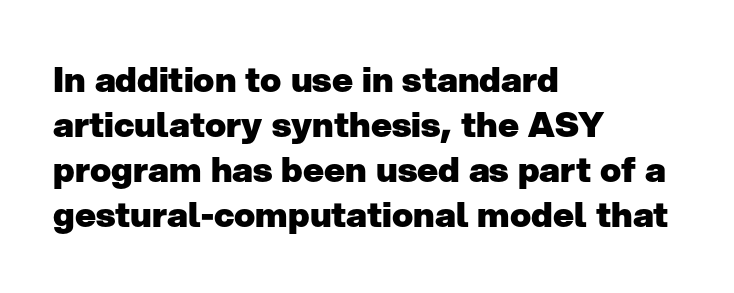
Q: Is the text bold? A: Yes.
Q: Is the text italic (slanted)? A: No, it is upright.
Q: Is the typeface a serif or a sans-serif typeface? A: Sans-serif.
Q: Is the text underlined? A: No.
Q: How is the paragraph aligned? A: Left-aligned.
Q: Is the spacing between letters normal or unusually wide? A: Normal.
Q: Is the spacing between lines tight, normal or loose? A: Normal.
Q: Width (condensed, normal, or wide)? A: Normal.
Q: Stroke contrast? A: Low.
Q: x-height? A: Medium.
Q: Monospaced? A: No.
